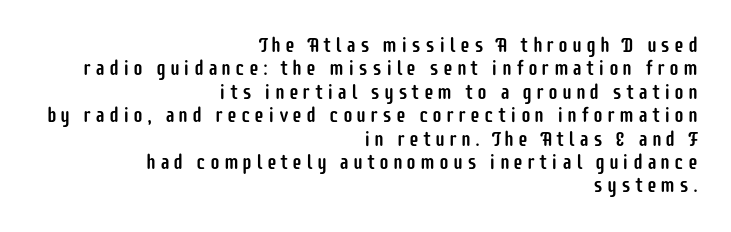
Q: Is the text italic (slanted)? A: No, it is upright.
Q: Is the text underlined? A: No.
Q: How is the paragraph aligned? A: Right-aligned.
